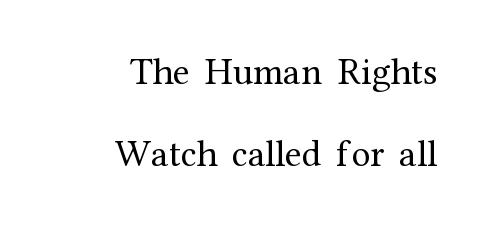
Q: Is the text bold? A: No.
Q: Is the text italic (slanted)? A: No, it is upright.
Q: Is the typeface a serif or a sans-serif typeface? A: Serif.
Q: Is the text underlined? A: No.
Q: How is the paragraph aligned? A: Right-aligned.
Q: Is the spacing between letters normal or unusually wide? A: Normal.
Q: Is the spacing between lines tight, normal or loose? A: Loose.
Q: Width (condensed, normal, or wide)? A: Normal.
Q: Stroke contrast? A: Medium.
Q: x-height? A: Medium.
Q: Monospaced? A: No.
